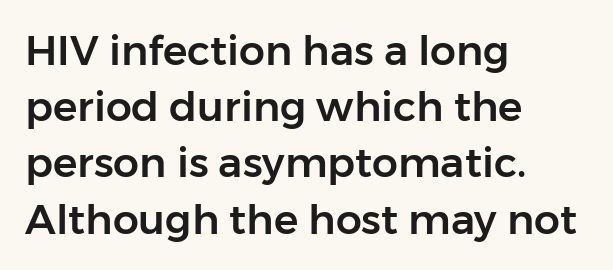
Type without underlining. Alignment: flush left. Observe the absence of serifs on each vertical stroke in this sample. Think of a printed novel: that variable character pitch is what you see here. How would I describe the line gaps? Plain and ordinary. This rendering leaves character spacing at its baseline value.
